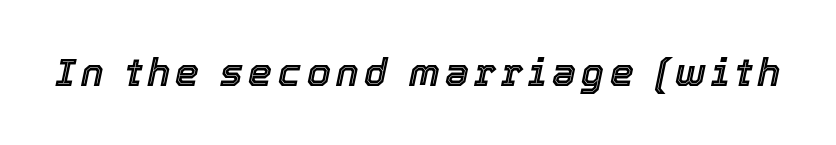
No word sits above an underline. The passage shown is typed in a proportional face where columns would drift. Does the lettering tilt? It does — this is italic.
